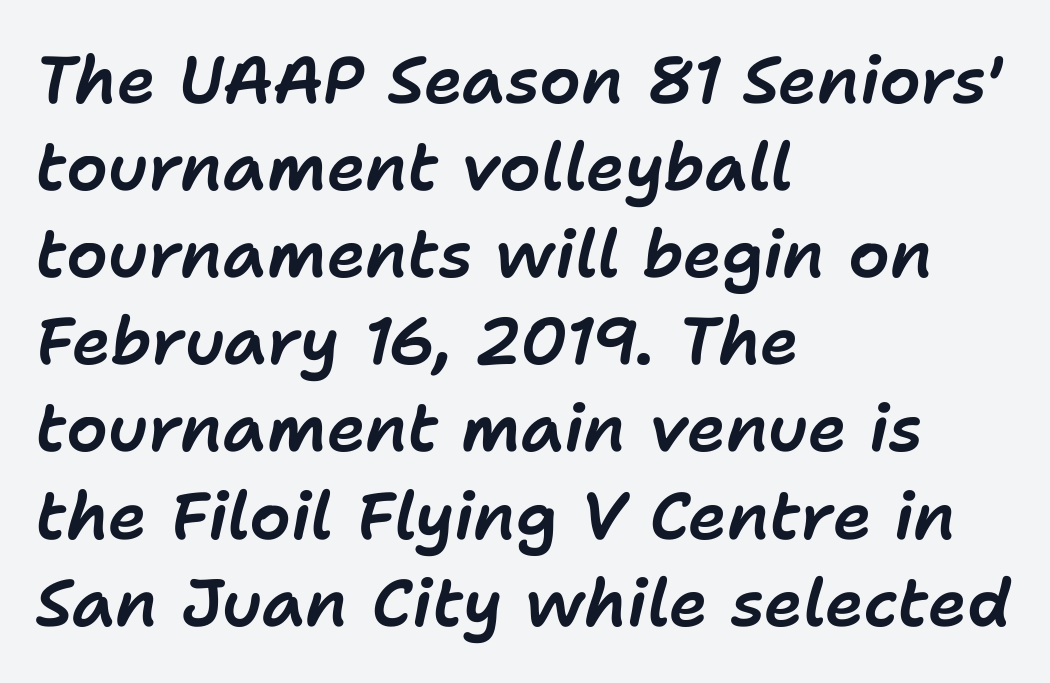
{"italic": "yes", "lean": "right", "slant_degrees": 11, "width": "normal", "stroke_contrast": "low", "x_height": "medium", "monospaced": "no", "underline": "no", "align": "left", "line_spacing": "normal", "line_spacing_ratio": 1.32, "letter_spacing": "normal", "letter_spacing_em": 0.0, "glyph_px": 66}
